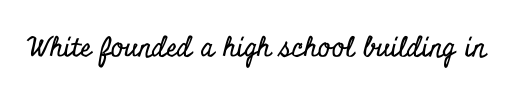
Q: Is the text italic (slanted)? A: Yes.
Q: Is the text underlined? A: No.
Q: Is the spacing between letters normal or unusually wide? A: Normal.
